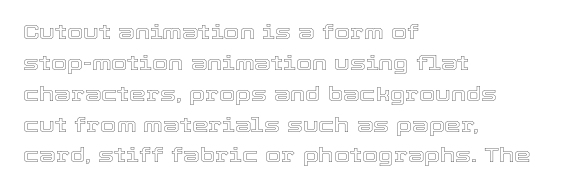
Q: Is the text italic (slanted)? A: No, it is upright.
Q: Is the text underlined? A: No.
Q: How is the paragraph aligned? A: Left-aligned.
Q: Is the spacing between letters normal or unusually wide? A: Normal.
Q: Is the spacing between lines tight, normal or loose? A: Normal.
